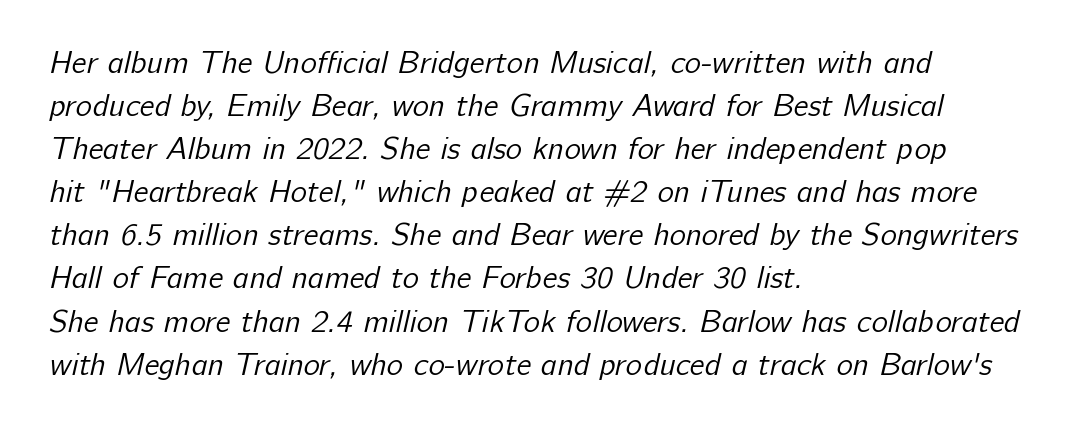
Note: no serifs on the glyphs. Does the leading feel generous? No, just average. Each row of text sits above clean, open space. The rag falls on the right side of this text block. The typeface has the unassuming heft of standard copy or less.
